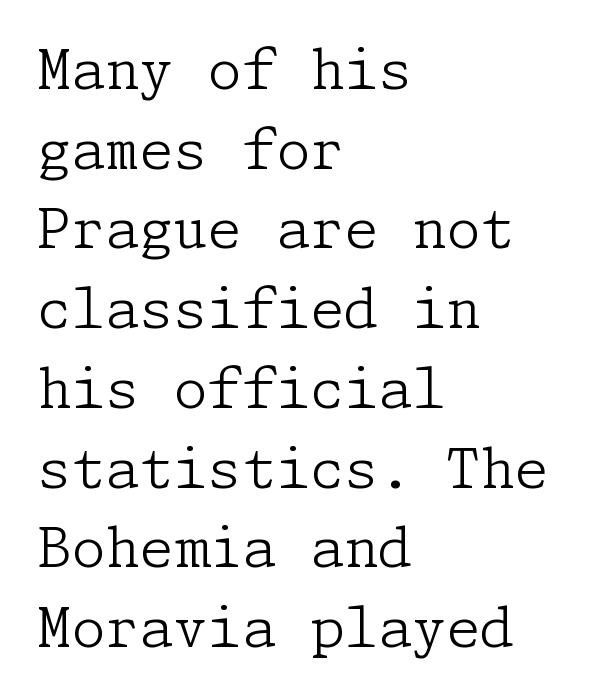
{"serif": "yes", "italic": "no", "bold": "no", "weight": "light", "width": "normal", "stroke_contrast": "low", "x_height": "medium", "underline": "no", "align": "left", "line_spacing": "normal", "line_spacing_ratio": 1.45, "letter_spacing": "normal", "letter_spacing_em": 0.0, "glyph_px": 55}
